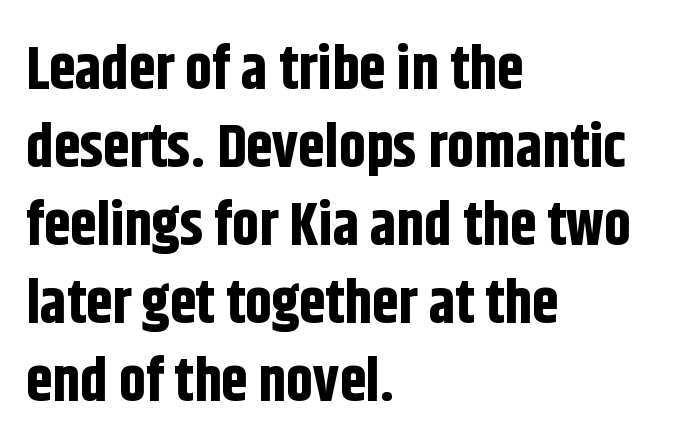
Q: Is the text bold? A: Yes.
Q: Is the text italic (slanted)? A: No, it is upright.
Q: Is the typeface a serif or a sans-serif typeface? A: Sans-serif.
Q: Is the text underlined? A: No.
Q: How is the paragraph aligned? A: Left-aligned.
Q: Is the spacing between letters normal or unusually wide? A: Normal.
Q: Is the spacing between lines tight, normal or loose? A: Normal.
Q: Width (condensed, normal, or wide)? A: Condensed.
Q: Stroke contrast? A: Low.
Q: x-height? A: Large.
Q: Monospaced? A: No.
